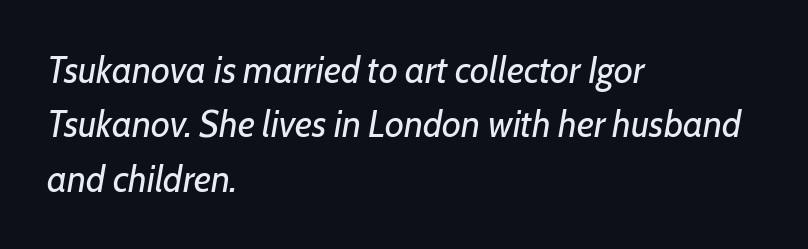
Q: Is the text bold? A: No.
Q: Is the text italic (slanted)? A: Yes, it leans right by about 7 degrees.
Q: Is the text underlined? A: No.
Q: How is the paragraph aligned? A: Left-aligned.
Q: Is the spacing between letters normal or unusually wide? A: Normal.
Q: Is the spacing between lines tight, normal or loose? A: Normal.
Q: Width (condensed, normal, or wide)? A: Normal.
Q: Stroke contrast? A: Low.
Q: x-height? A: Medium.
Q: Monospaced? A: No.
